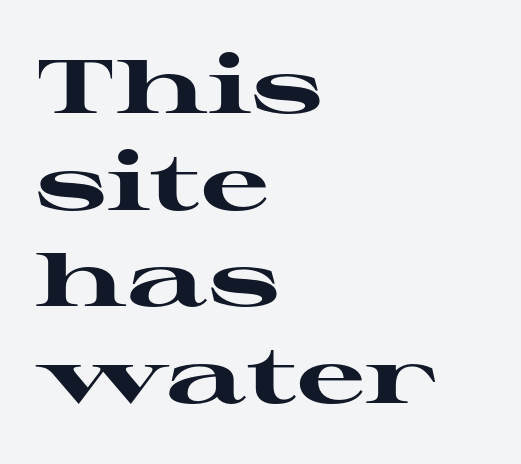
{"serif": "yes", "italic": "no", "bold": "yes", "weight": "heavy", "width": "wide", "stroke_contrast": "high", "x_height": "medium", "monospaced": "no", "underline": "no", "align": "left", "line_spacing": "normal", "line_spacing_ratio": 1.27, "letter_spacing": "normal", "letter_spacing_em": 0.0, "glyph_px": 76}
